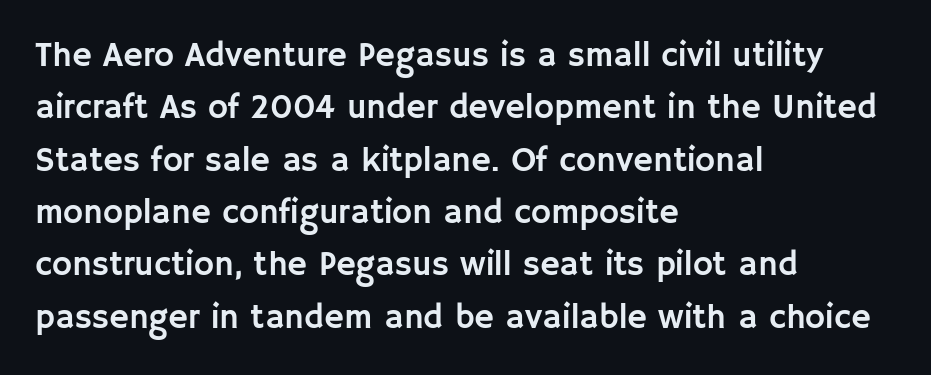
{"serif": "no", "italic": "no", "width": "normal", "stroke_contrast": "low", "x_height": "large", "monospaced": "no", "underline": "no", "align": "left", "line_spacing": "normal", "line_spacing_ratio": 1.54, "letter_spacing": "normal", "letter_spacing_em": 0.0, "glyph_px": 34}
